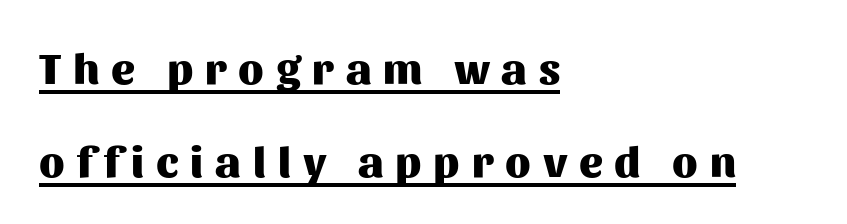
The image shows 44 px heavy sans-serif type, upright; set left-aligned, loose line spacing (2.11x), unusually wide letter spacing (+0.27 em), underlined; medium stroke contrast and a medium x-height.
